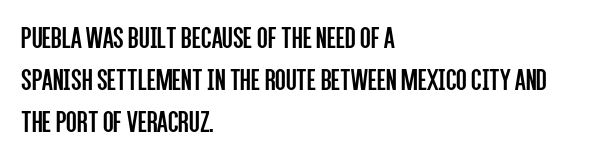
The image shows 31 px regular-weight, condensed sans-serif type, upright; set left-aligned, normal line spacing (1.36x), normal letter spacing, not underlined; low stroke contrast and a large x-height.
